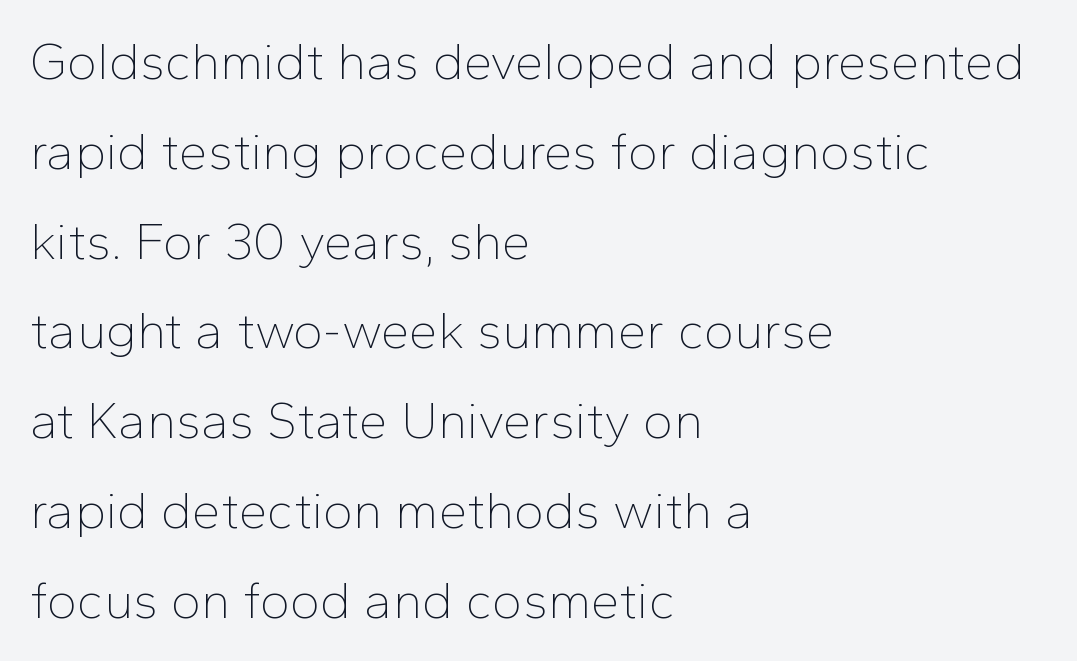
The image shows 51 px thin sans-serif type, upright; set left-aligned, line spacing 1.76x, normal letter spacing, not underlined; low stroke contrast and a medium x-height.
